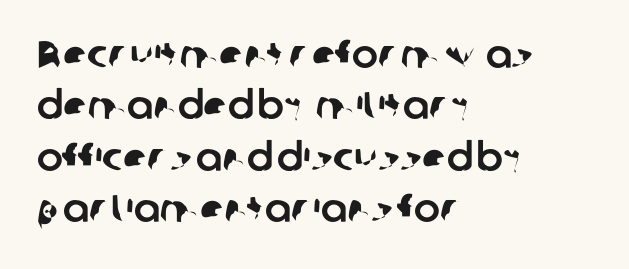
The image shows 39 px sans-serif type; set left-aligned, normal line spacing (1.32x), normal letter spacing, not underlined; low stroke contrast and a medium x-height.
